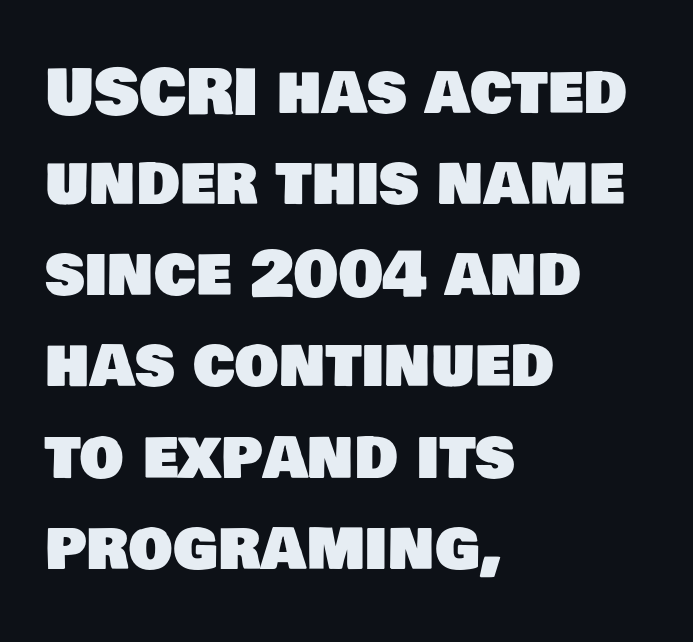
Q: Is the typeface a serif or a sans-serif typeface? A: Sans-serif.
Q: Is the text underlined? A: No.
Q: How is the paragraph aligned? A: Left-aligned.
Q: Is the spacing between letters normal or unusually wide? A: Normal.
Q: Is the spacing between lines tight, normal or loose? A: Normal.
Q: Width (condensed, normal, or wide)? A: Normal.
Q: Stroke contrast? A: Low.
Q: x-height? A: Large.
Q: Monospaced? A: No.
